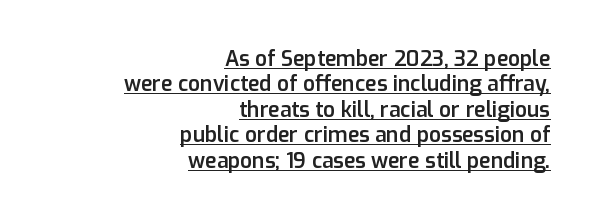
Q: Is the text bold? A: Semi-bold.
Q: Is the text italic (slanted)? A: No, it is upright.
Q: Is the text underlined? A: Yes.
Q: How is the paragraph aligned? A: Right-aligned.
Q: Is the spacing between letters normal or unusually wide? A: Normal.
